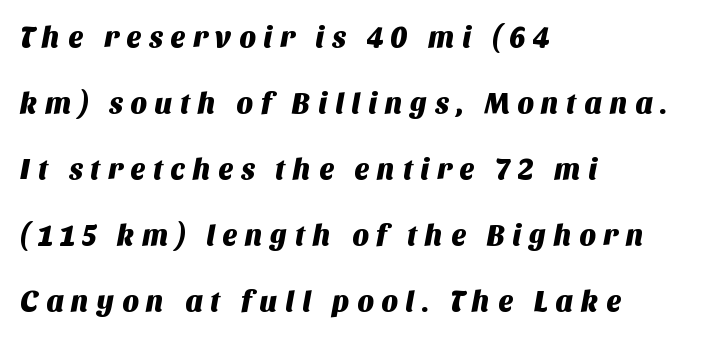
Q: Is the typeface a serif or a sans-serif typeface? A: Sans-serif.
Q: Is the text underlined? A: No.
Q: How is the paragraph aligned? A: Left-aligned.
Q: Is the spacing between letters normal or unusually wide? A: Unusually wide.
Q: Is the spacing between lines tight, normal or loose? A: Loose.
Q: Width (condensed, normal, or wide)? A: Normal.
Q: Stroke contrast? A: Medium.
Q: x-height? A: Large.
Q: Monospaced? A: No.
